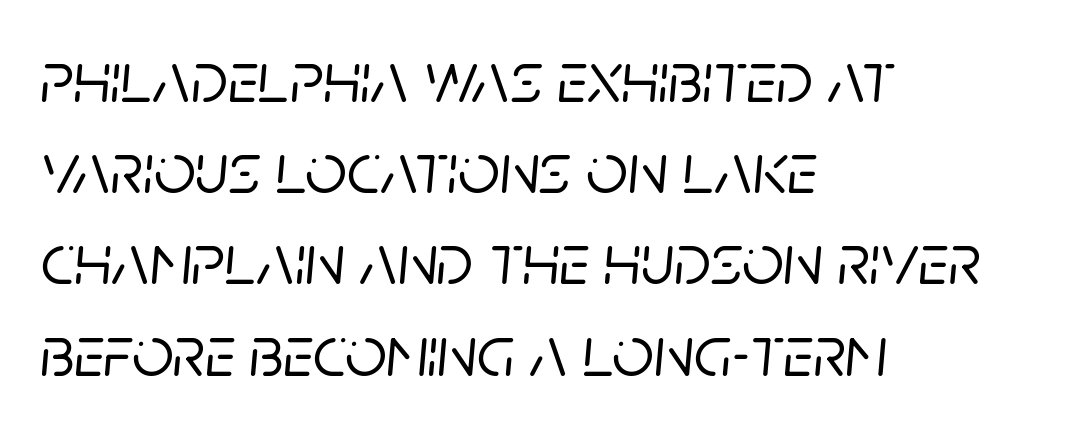
Is this a fixed-width face? No — the glyphs have proportional, varying widths. One-word summary of the alignment: left. The space between consecutive lines is moderate. This sample uses an oblique cut, with every glyph tilted off the vertical. No extra tracking has been applied to these lines. Bare-footed words on every line.
